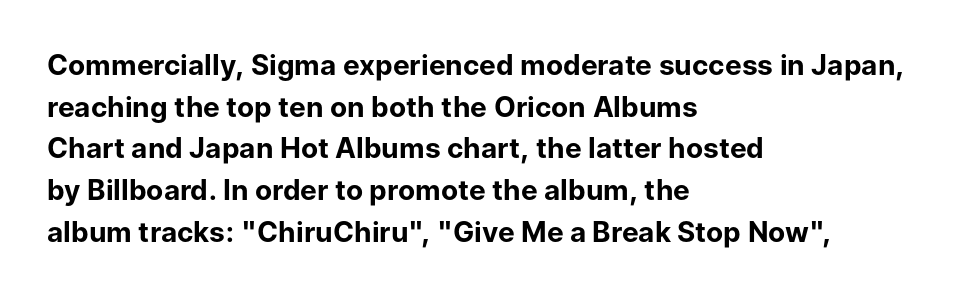
Q: Is the text bold? A: Yes.
Q: Is the text italic (slanted)? A: No, it is upright.
Q: Is the typeface a serif or a sans-serif typeface? A: Sans-serif.
Q: Is the text underlined? A: No.
Q: How is the paragraph aligned? A: Left-aligned.
Q: Is the spacing between letters normal or unusually wide? A: Normal.
Q: Is the spacing between lines tight, normal or loose? A: Normal.
Q: Width (condensed, normal, or wide)? A: Normal.
Q: Stroke contrast? A: Low.
Q: x-height? A: Medium.
Q: Monospaced? A: No.
